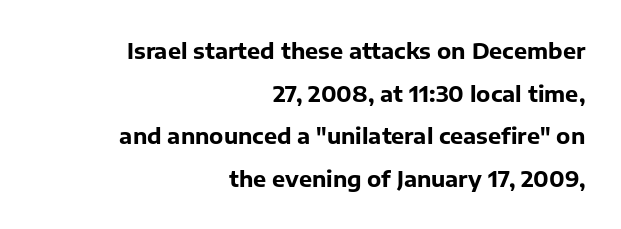
{"italic": "no", "bold": "yes", "underline": "no", "align": "right", "line_spacing": "loose", "line_spacing_ratio": 1.94, "letter_spacing": "normal", "letter_spacing_em": 0.0, "glyph_px": 22}
